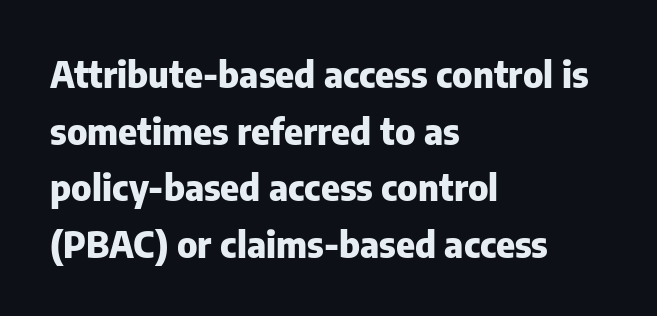
{"serif": "no", "italic": "no", "bold": "yes", "weight": "heavy", "width": "normal", "stroke_contrast": "low", "x_height": "medium", "monospaced": "no", "underline": "no", "align": "left", "line_spacing": "normal", "line_spacing_ratio": 1.57, "letter_spacing": "normal", "letter_spacing_em": 0.0, "glyph_px": 36}
